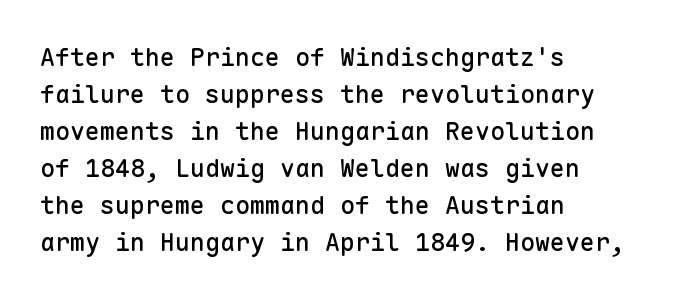
The space beneath each line is pristine and unruled. Compared with typical paragraphs, the rows here are spaced about the same. Notice how the passage keeps a crisp vertical edge on the left only. Short note: letters normally spaced.
